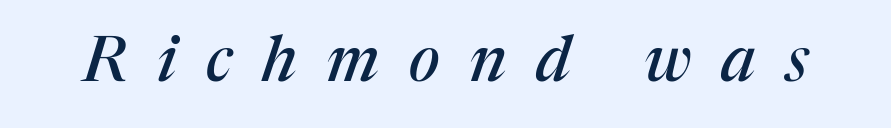
{"serif": "yes", "italic": "yes", "lean": "right", "slant_degrees": 17, "width": "normal", "stroke_contrast": "medium", "x_height": "medium", "monospaced": "no", "underline": "no", "letter_spacing": "wide", "letter_spacing_em": 0.47, "glyph_px": 63}
